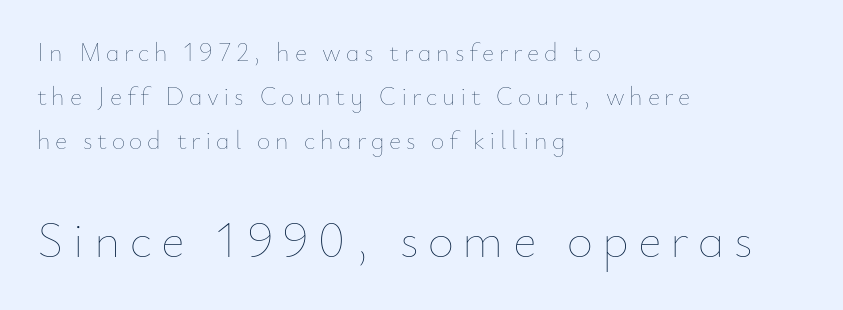
{"italic": "no", "bold": "no", "weight": "thin", "width": "normal", "stroke_contrast": "low", "x_height": "small", "monospaced": "no", "underline": "no", "align": "left", "line_spacing": "normal", "line_spacing_ratio": 1.7, "larger_block": "second", "size_ratio": 1.96, "glyph_px": 51}
